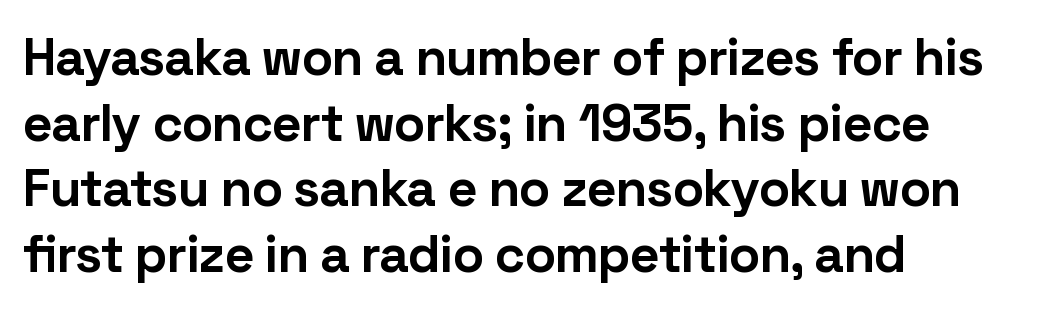
{"serif": "no", "italic": "no", "bold": "yes", "weight": "bold", "width": "normal", "stroke_contrast": "low", "x_height": "medium", "monospaced": "no", "underline": "no", "align": "left", "line_spacing": "normal", "line_spacing_ratio": 1.26, "letter_spacing": "normal", "letter_spacing_em": 0.0, "glyph_px": 52}
